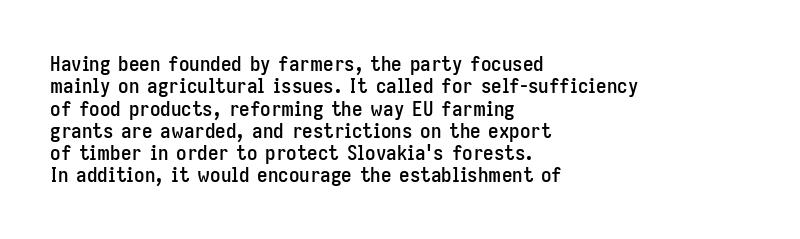
These lines huddle together more closely than default settings would place them. Posture: upright roman. Honestly, the letter spacing is just normal — you wouldn't notice it. The rag falls on the right side of this text block.
